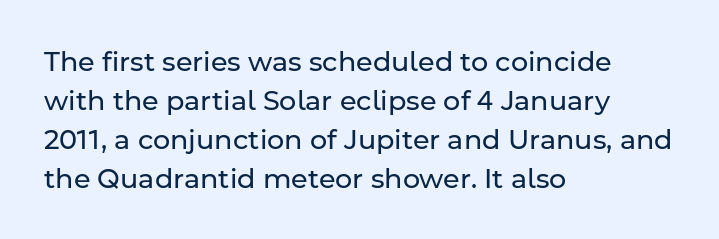
Nothing heavy about these letters — not bold at all. The block of text has a typical density, with ordinary space between rows. Posture: straight, roman, zero tilt. Quick note: underline off. The letterforms sit shoulder to shoulder at normal distance.
